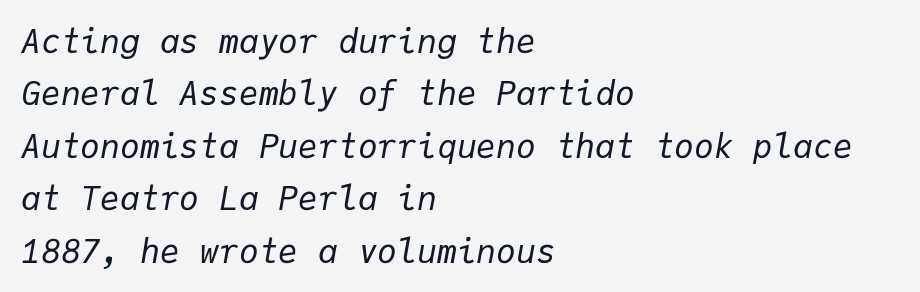
The image shows 33 px regular-weight type, italic (leaning right), monospaced; set left-aligned, normal line spacing (1.59x), normal letter spacing, not underlined; low stroke contrast and a medium x-height.
